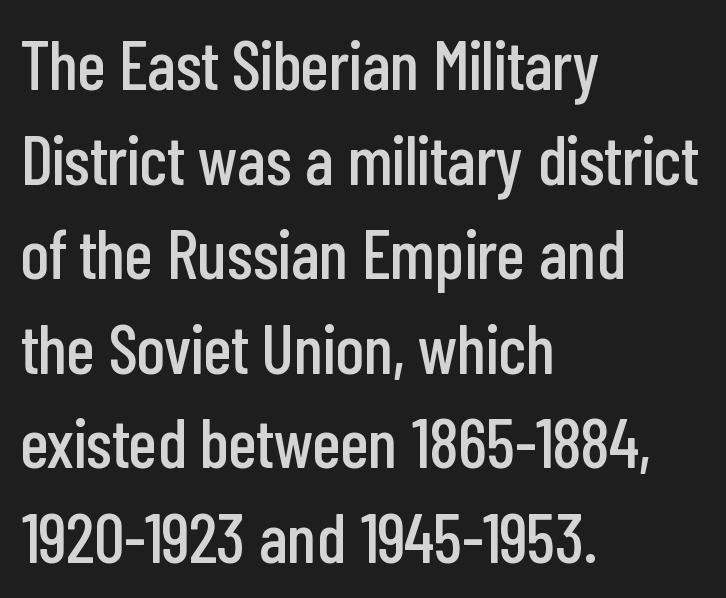
The specimen omits any rule beneath the text block's lines. You can tell it's not italic because the verticals are truly vertical. Horizontal alignment here is leftward, the default for most running prose. Think of a printed novel: that variable character pitch is what you see here. Nothing unusual about the tracking: characters are spaced as the font intends.
